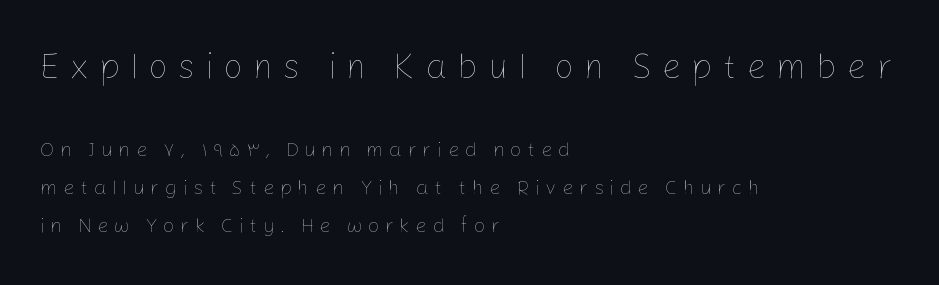
The image shows 35 px thin type, upright; set left-aligned, loose line spacing (1.9x), unusually wide letter spacing (+0.28 em), not underlined; the first (top) block is 1.75x larger; low stroke contrast and a medium x-height.
